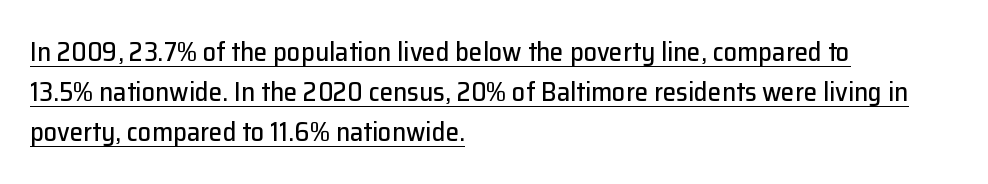
Like a heading marked for emphasis, these lines bear an underscore. Where is the straight margin? On the left. The rendering keeps characters at their native spacing. Rendered with straight, roman letterforms. How would I describe the line gaps? Plain and ordinary.
